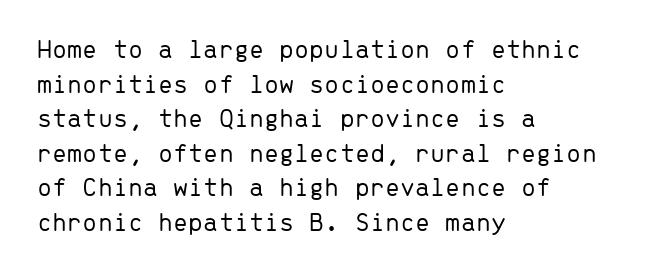
Q: Is the text bold? A: No.
Q: Is the text italic (slanted)? A: No, it is upright.
Q: Is the text underlined? A: No.
Q: How is the paragraph aligned? A: Left-aligned.
Q: Is the spacing between letters normal or unusually wide? A: Normal.
Q: Is the spacing between lines tight, normal or loose? A: Normal.
